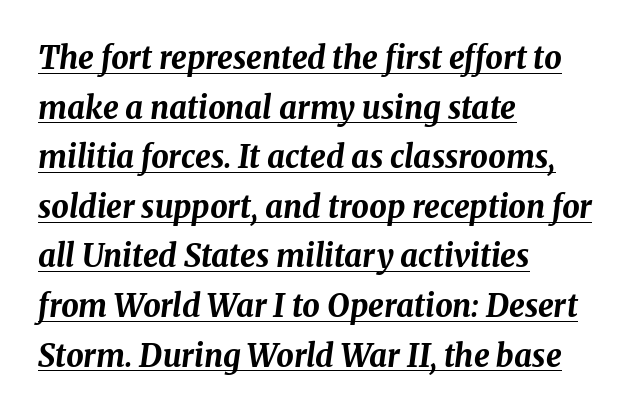
There's an unmistakable incline to the writing here. This rendering uses left alignment, leaving the right contour irregular. This rendering features underlined lettering. The letters advance in unequal steps, a hallmark of proportional type. On the weight axis this lands at bold, roughly 700. Students, observe: this is what conventionally led text looks like.
